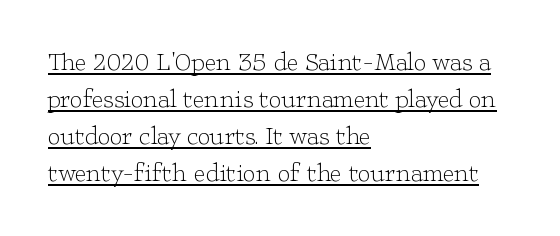
{"italic": "no", "bold": "no", "underline": "yes", "align": "left", "line_spacing": "normal", "line_spacing_ratio": 1.48, "letter_spacing": "normal", "letter_spacing_em": 0.0, "glyph_px": 25}
